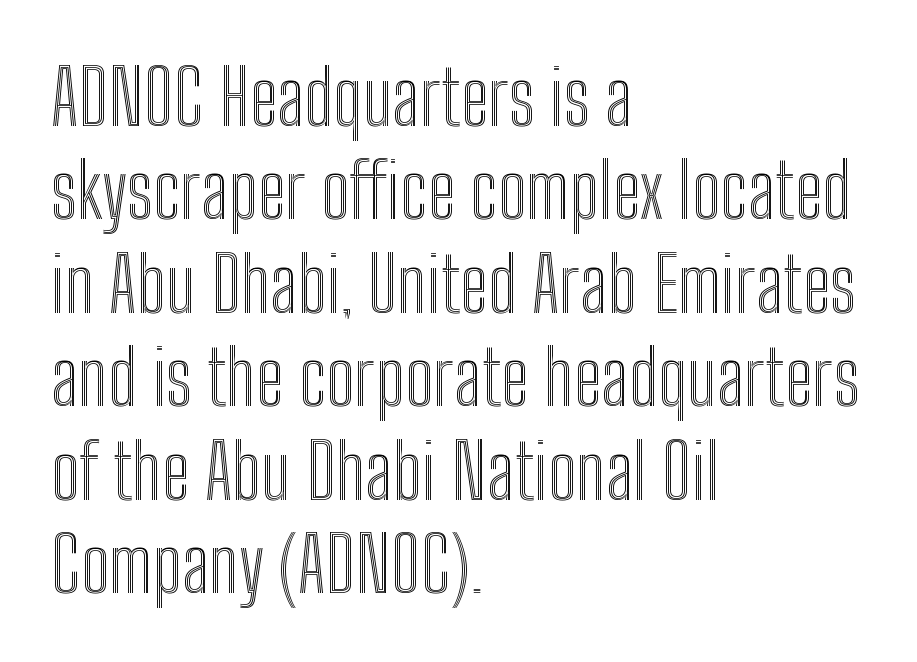
Where is the straight margin? On the left. The space directly below the letters is spotless. This is the regular roman posture of the typeface. Caption: standard tracking, unaltered. The face used here is proportionally spaced, like ordinary book or web type.
